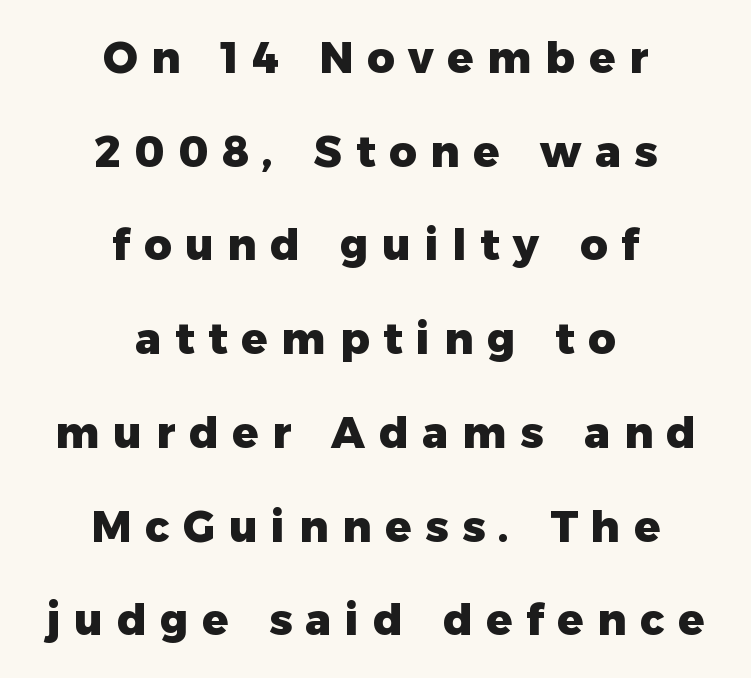
Layout note: lines centered. These lines have a slow, spaced-out rhythm from letter to letter. The letters advance in unequal steps, a hallmark of proportional type. The area under the type is left untouched. The rendering uses a large line-height, opening up the rows.
